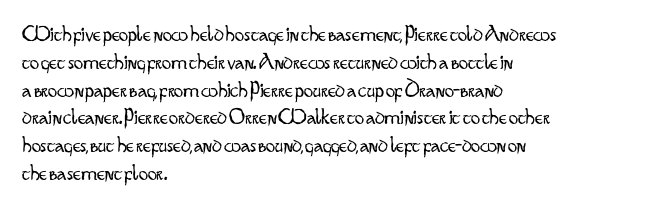
Italic: no, the glyphs are upright roman. Typeset ragged right — the left edge is the straight one. The gaps between neighbouring characters are ordinary and unremarkable. No letter is thick-stroked: the sample isn't bold. Lines of text with bare space underneath.
